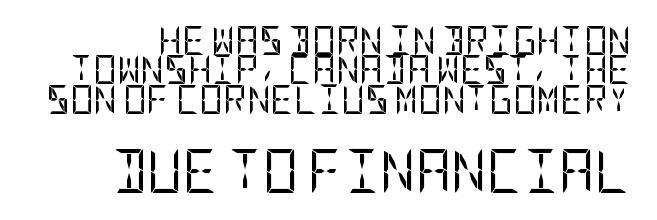
{"serif": "no", "italic": "no", "bold": "no", "weight": "regular", "width": "condensed", "stroke_contrast": "low", "x_height": "large", "underline": "no", "line_spacing": "tight", "line_spacing_ratio": 1.01, "letter_spacing": "normal", "letter_spacing_em": 0.0, "larger_block": "second", "size_ratio": 1.52, "glyph_px": 44}
